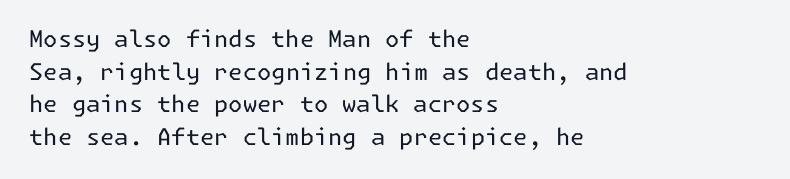
The image shows 23 px text type, upright; set left-aligned, normal line spacing (1.42x), normal letter spacing, not underlined.
